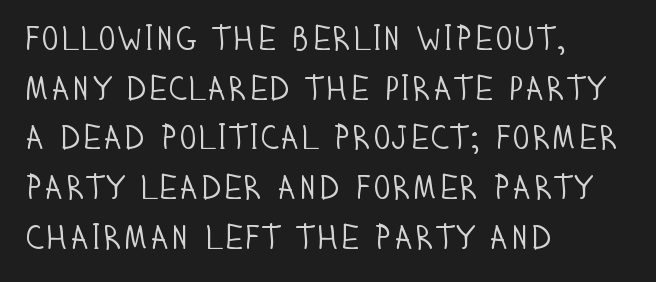
Q: Is the text bold? A: No.
Q: Is the text italic (slanted)? A: No, it is upright.
Q: Is the typeface a serif or a sans-serif typeface? A: Sans-serif.
Q: Is the text underlined? A: No.
Q: How is the paragraph aligned? A: Left-aligned.
Q: Is the spacing between letters normal or unusually wide? A: Normal.
Q: Is the spacing between lines tight, normal or loose? A: Normal.
Q: Width (condensed, normal, or wide)? A: Condensed.
Q: Stroke contrast? A: Low.
Q: x-height? A: Large.
Q: Monospaced? A: No.
